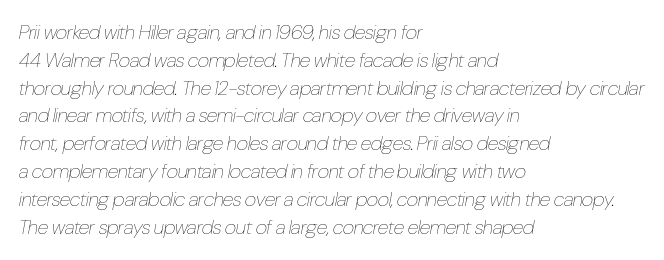
Does the copy run flush right? No — it runs flush left. The lines sit at an ordinary, default distance from one another. Emphasis-style slanted type is in use. Plain, unruled lines of type.
